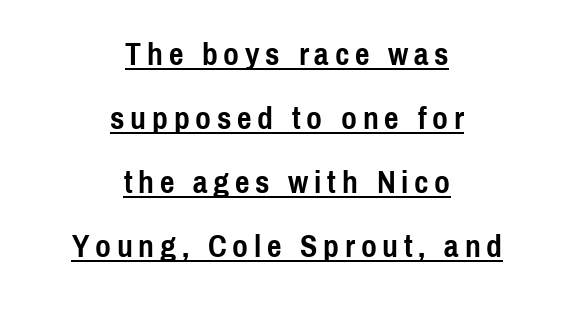
Is the block centered? Yes — each line is placed symmetrically about the middle. The string is rendered with underlining switched on. In terms of weight, the rendering is a true, heavy bold. The rendering uses a large line-height, opening up the rows.
